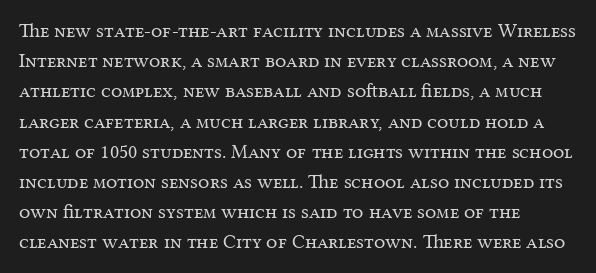
Q: Is the text bold? A: No.
Q: Is the text italic (slanted)? A: No, it is upright.
Q: Is the text underlined? A: No.
Q: How is the paragraph aligned? A: Left-aligned.
Q: Is the spacing between letters normal or unusually wide? A: Normal.
Q: Is the spacing between lines tight, normal or loose? A: Normal.
